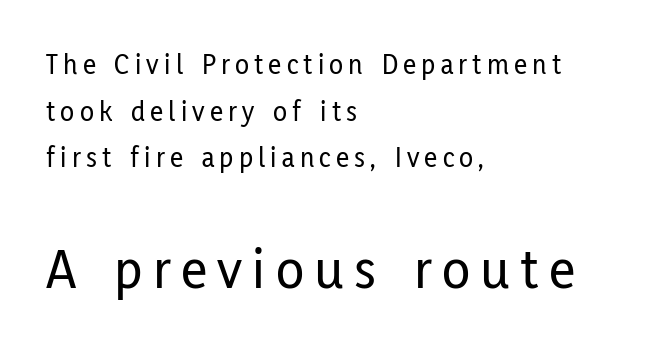
The image shows 58 px condensed sans-serif type, upright; set left-aligned, normal line spacing (1.61x), not underlined; the second (bottom) block is 2.0x larger; low stroke contrast and a medium x-height.
